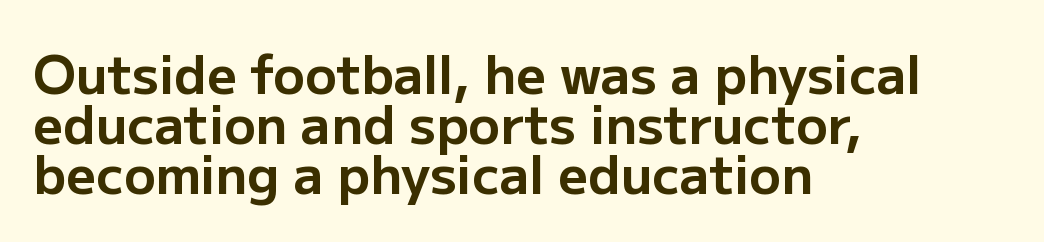
The image shows 52 px bold sans-serif type, upright; set left-aligned, tight line spacing (0.96x), normal letter spacing, not underlined; low stroke contrast and a medium x-height.
